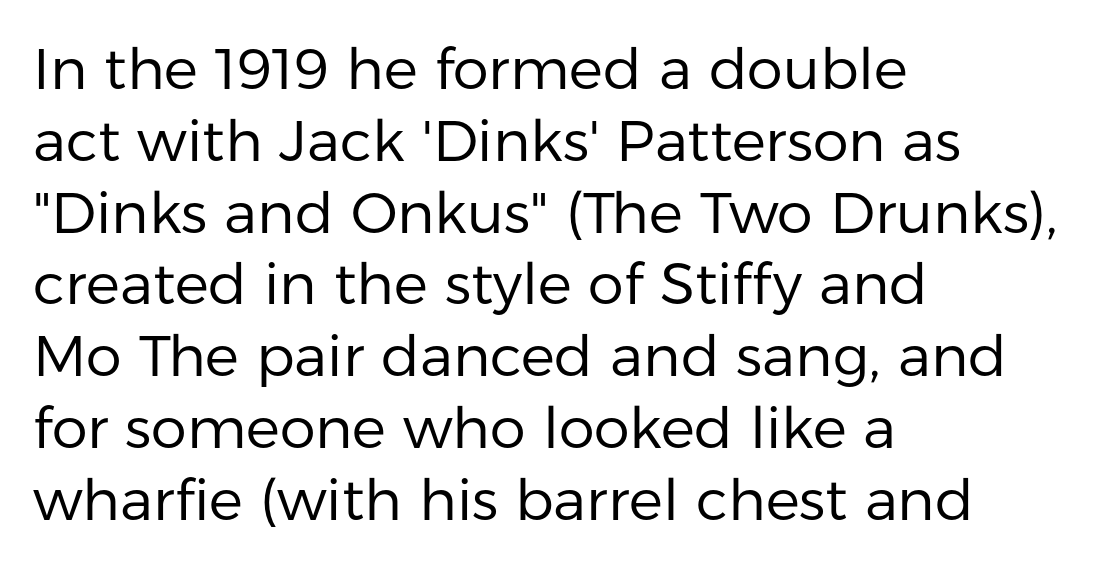
Q: Is the text bold? A: No.
Q: Is the text italic (slanted)? A: No, it is upright.
Q: Is the typeface a serif or a sans-serif typeface? A: Sans-serif.
Q: Is the text underlined? A: No.
Q: How is the paragraph aligned? A: Left-aligned.
Q: Is the spacing between letters normal or unusually wide? A: Normal.
Q: Is the spacing between lines tight, normal or loose? A: Normal.
Q: Width (condensed, normal, or wide)? A: Normal.
Q: Stroke contrast? A: Low.
Q: x-height? A: Medium.
Q: Monospaced? A: No.
